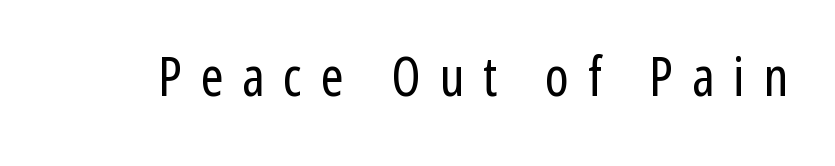
A typesetter would label this face a sans. You could only call the tracking loose — the letters float apart. Italic: no, the glyphs are upright roman. Beneath every word, the page is bare. The face looks like a standard text weight, possibly lighter. Each letter keeps its own natural width here, so spacing adapts to shape.
